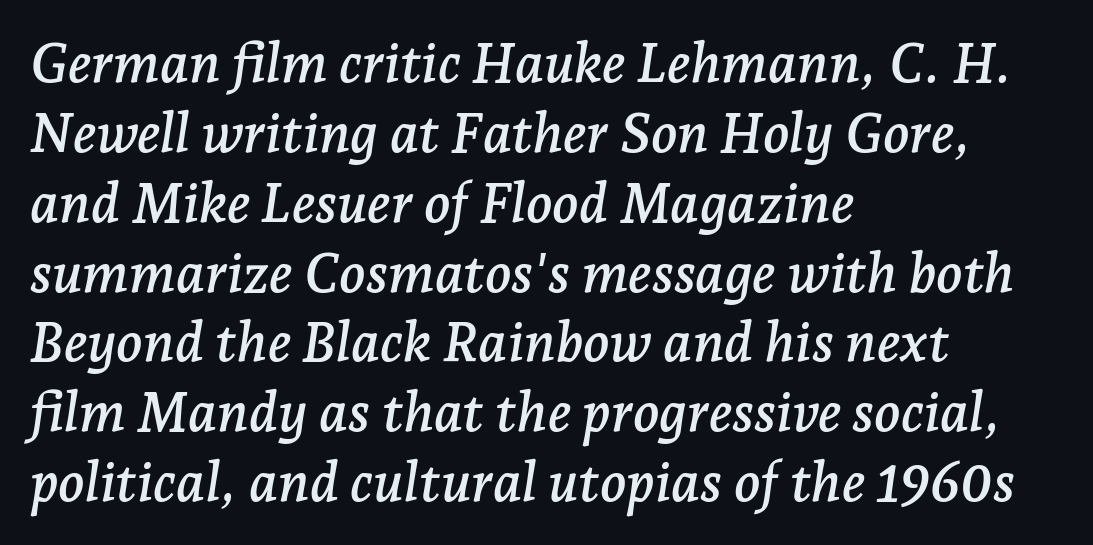
Each line starts at the same left margin while the right side varies. Regarding leading, the lines here are spaced in the standard way. This sample uses a serif face. You can tell it's italic because the verticals aren't actually vertical. Nobody touched the tracking dial on this one. Character widths vary here, with narrow letters taking less room than wide ones.
